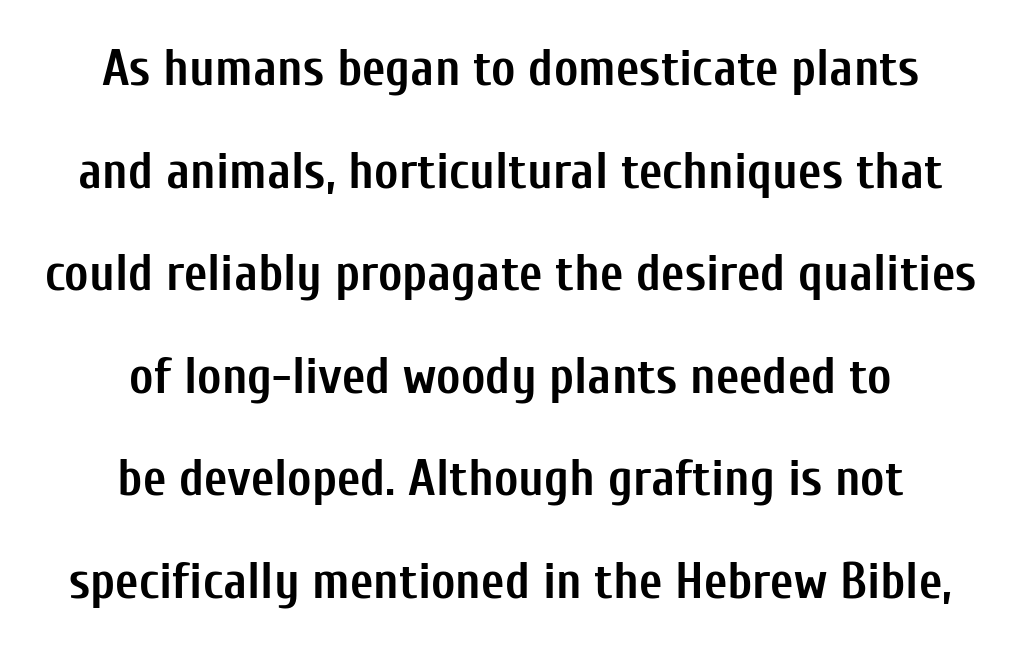
Q: Is the text bold? A: Yes.
Q: Is the text italic (slanted)? A: No, it is upright.
Q: Is the typeface a serif or a sans-serif typeface? A: Sans-serif.
Q: Is the text underlined? A: No.
Q: How is the paragraph aligned? A: Centered.
Q: Is the spacing between letters normal or unusually wide? A: Normal.
Q: Is the spacing between lines tight, normal or loose? A: Loose.
Q: Width (condensed, normal, or wide)? A: Condensed.
Q: Stroke contrast? A: Low.
Q: x-height? A: Medium.
Q: Monospaced? A: No.
